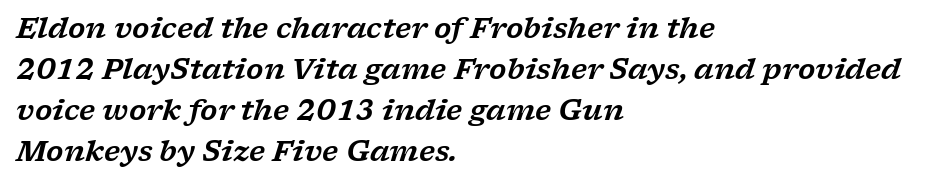
Do the characters align in a grid? No, the font is proportional. The area under the type is left untouched. One glance says typical: line gaps are just what's usual. Line starts are locked; line ends wander. This rendering leaves character spacing at its baseline value.
